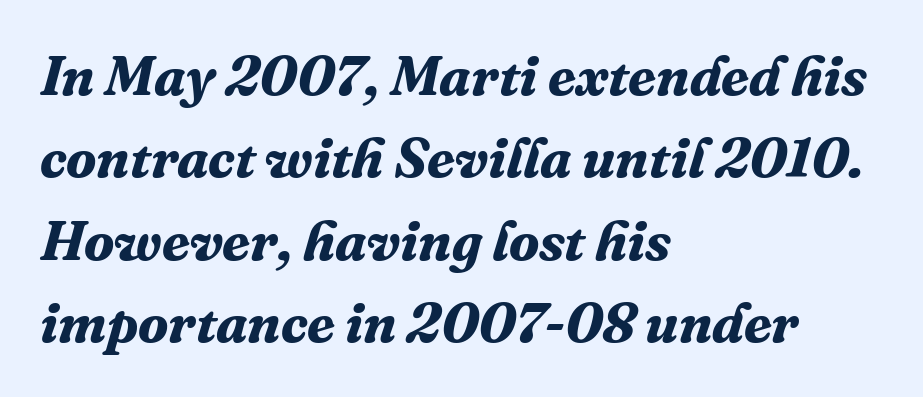
The image shows 56 px bold serif type, italic (leaning right); set left-aligned, normal line spacing (1.47x), normal letter spacing, not underlined; medium stroke contrast and a medium x-height.
